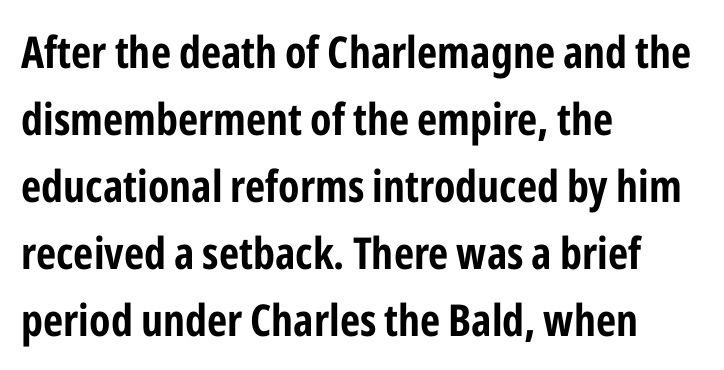
Q: Is the text bold? A: Yes.
Q: Is the text italic (slanted)? A: No, it is upright.
Q: Is the typeface a serif or a sans-serif typeface? A: Sans-serif.
Q: Is the text underlined? A: No.
Q: How is the paragraph aligned? A: Left-aligned.
Q: Is the spacing between letters normal or unusually wide? A: Normal.
Q: Is the spacing between lines tight, normal or loose? A: Normal.
Q: Width (condensed, normal, or wide)? A: Condensed.
Q: Stroke contrast? A: Low.
Q: x-height? A: Medium.
Q: Monospaced? A: No.
